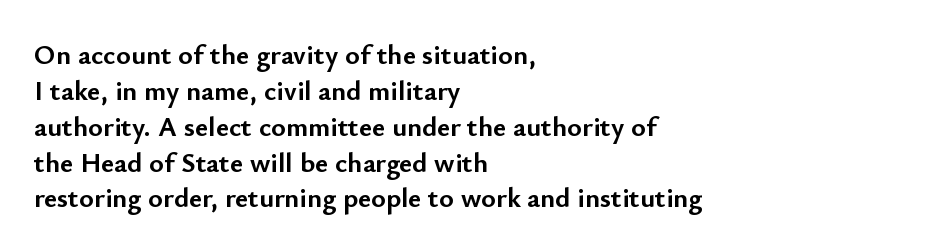
The image shows 28 px semibold sans-serif type, upright; set left-aligned, normal line spacing (1.28x), normal letter spacing, not underlined; low stroke contrast and a small x-height.
